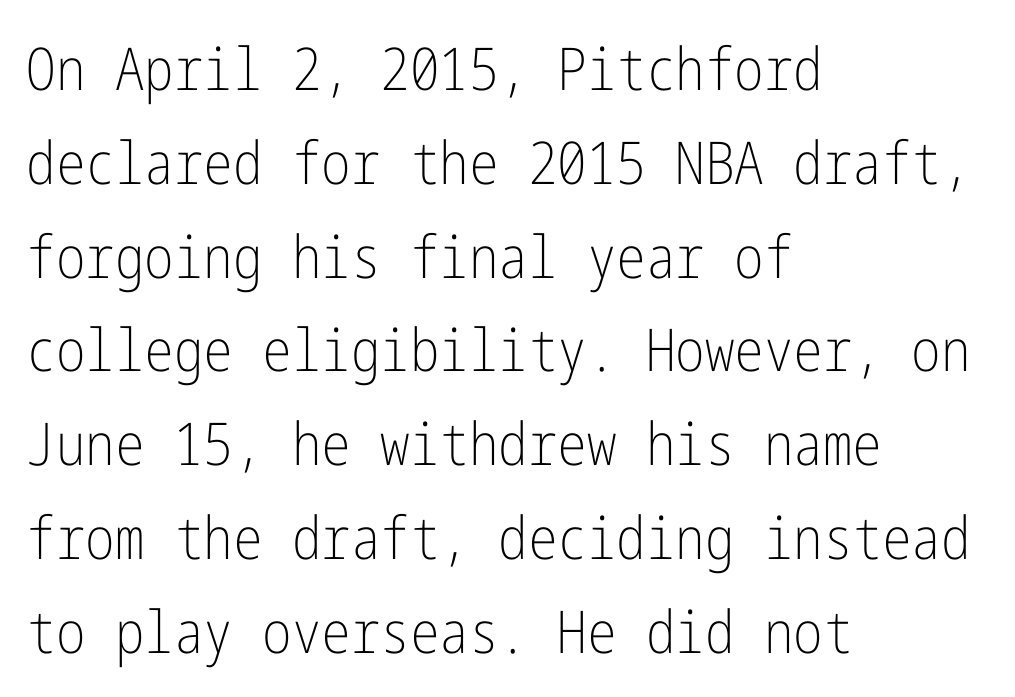
Between one letter and the next there's only the usual sliver of space. This rendering features lettering with no underline. No extra ink here — the face is not bold. What's the leading like? Ordinary, nothing unusual. Layout note: lines flush left. Tall strokes in this sample are plumb rather than angled.
